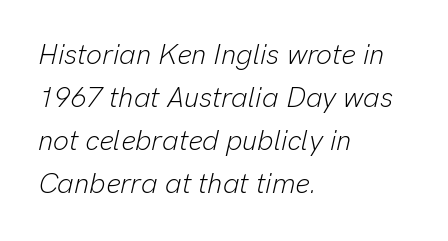
The image shows 28 px light type, italic (leaning right); set left-aligned, normal line spacing (1.54x), normal letter spacing, not underlined; low stroke contrast and a medium x-height.
